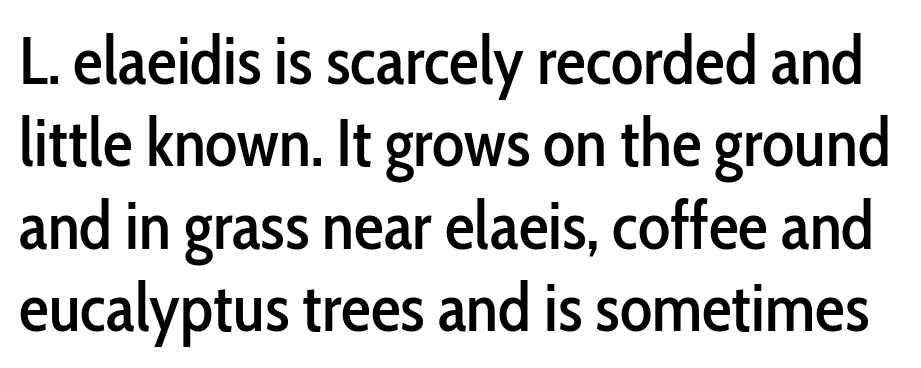
Q: Is the text italic (slanted)? A: No, it is upright.
Q: Is the typeface a serif or a sans-serif typeface? A: Sans-serif.
Q: Is the text underlined? A: No.
Q: Is the spacing between letters normal or unusually wide? A: Normal.
Q: Width (condensed, normal, or wide)? A: Condensed.
Q: Stroke contrast? A: Low.
Q: x-height? A: Medium.
Q: Monospaced? A: No.
